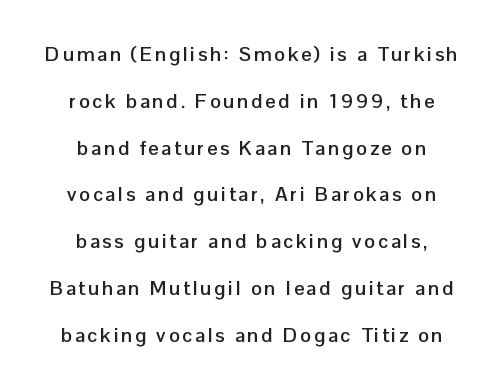
The image shows 20 px bold type, upright; set centered, loose line spacing (2.34x), not underlined.
